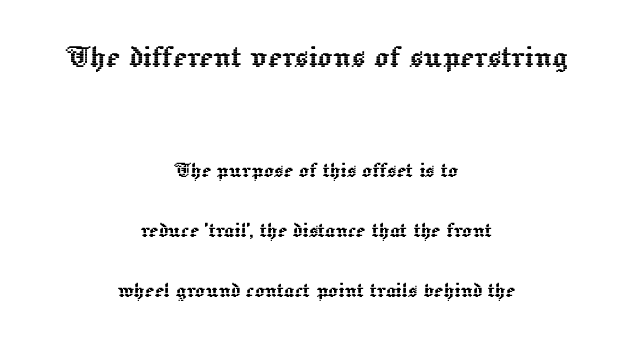
Inter-character spacing is left at the font's built-in metrics. The passage shown is typed in a proportional face where columns would drift. If you measured baseline to baseline, you'd find a long distance. A typesetter would mark this as roman, not italic.
